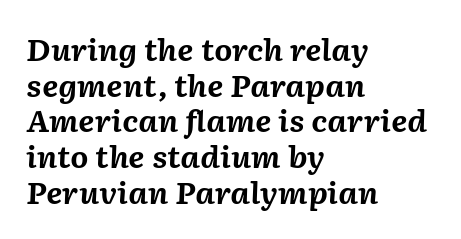
This sample has the flowing, uneven cadence of proportional lettering. There is no visible air inserted between adjacent glyphs. Plenty of ink on the page — the face is bold. Quick note: underline off. Rendered with sloped, italic letterforms.
